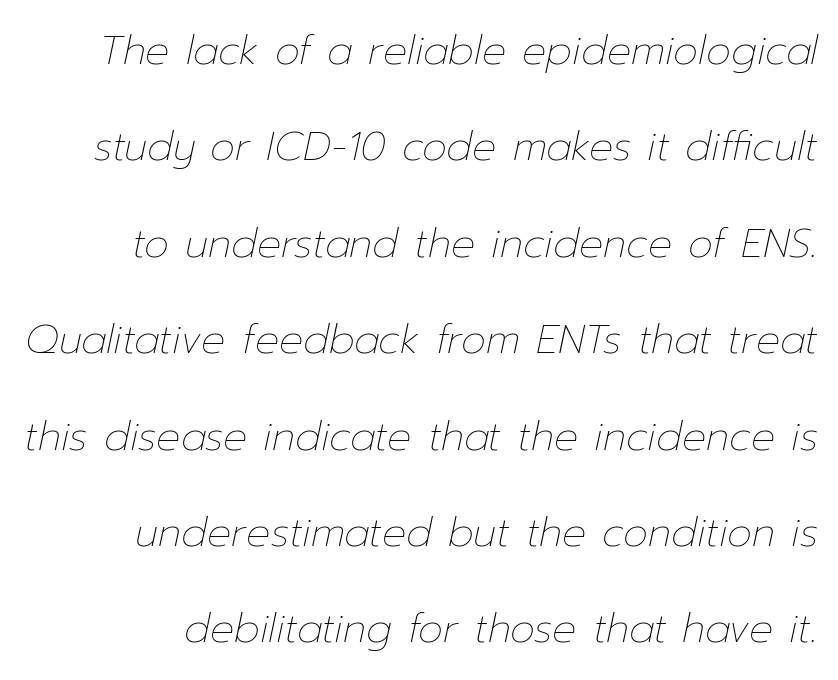
The passage shown is not underscored anywhere. This sample uses an oblique cut, with every glyph tilted off the vertical. Each letter keeps its own natural width here, so spacing adapts to shape. This rendering leaves character spacing at its baseline value.
